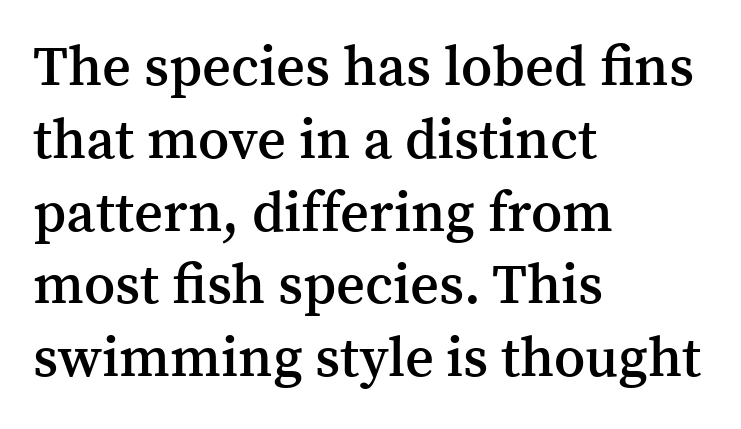
Q: Is the text bold? A: Semi-bold.
Q: Is the text italic (slanted)? A: No, it is upright.
Q: Is the typeface a serif or a sans-serif typeface? A: Serif.
Q: Is the text underlined? A: No.
Q: How is the paragraph aligned? A: Left-aligned.
Q: Is the spacing between letters normal or unusually wide? A: Normal.
Q: Is the spacing between lines tight, normal or loose? A: Normal.
Q: Width (condensed, normal, or wide)? A: Normal.
Q: Stroke contrast? A: Medium.
Q: x-height? A: Medium.
Q: Monospaced? A: No.
